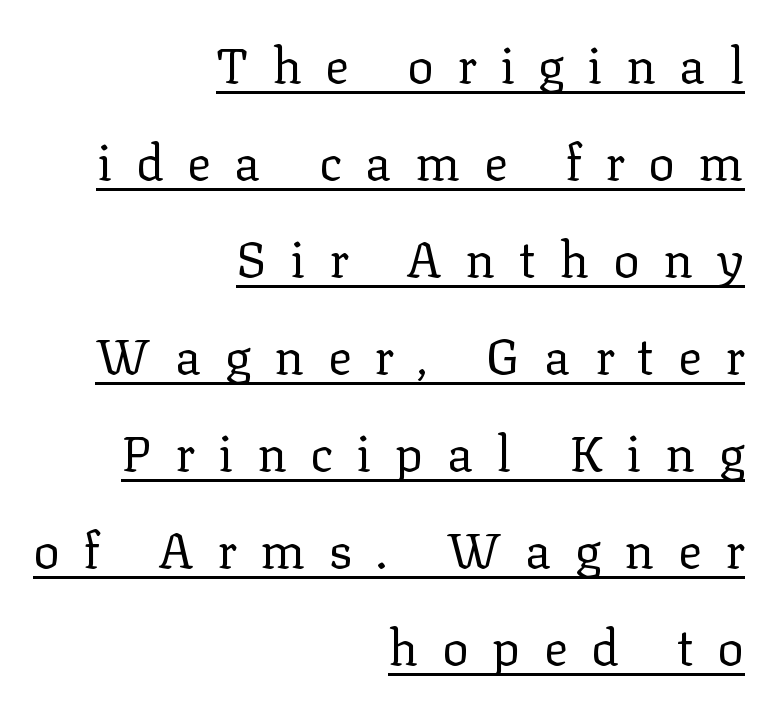
Q: Is the text bold? A: No.
Q: Is the text italic (slanted)? A: No, it is upright.
Q: Is the typeface a serif or a sans-serif typeface? A: Serif.
Q: Is the text underlined? A: Yes.
Q: How is the paragraph aligned? A: Right-aligned.
Q: Is the spacing between letters normal or unusually wide? A: Unusually wide.
Q: Is the spacing between lines tight, normal or loose? A: Loose.
Q: Width (condensed, normal, or wide)? A: Normal.
Q: Stroke contrast? A: Low.
Q: x-height? A: Medium.
Q: Monospaced? A: No.
